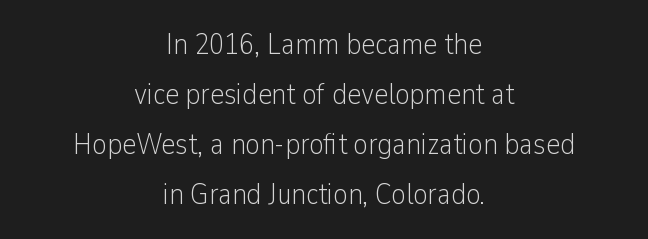
The image shows 30 px light, condensed sans-serif type, upright; set centered, normal line spacing (1.67x), normal letter spacing, not underlined; low stroke contrast and a medium x-height.
